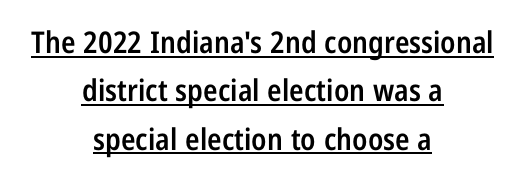
{"serif": "no", "italic": "no", "bold": "semi", "weight": "semibold", "width": "condensed", "stroke_contrast": "low", "x_height": "medium", "monospaced": "no", "underline": "yes", "align": "center", "line_spacing": "normal", "line_spacing_ratio": 1.61, "letter_spacing": "normal", "letter_spacing_em": 0.0, "glyph_px": 30}
